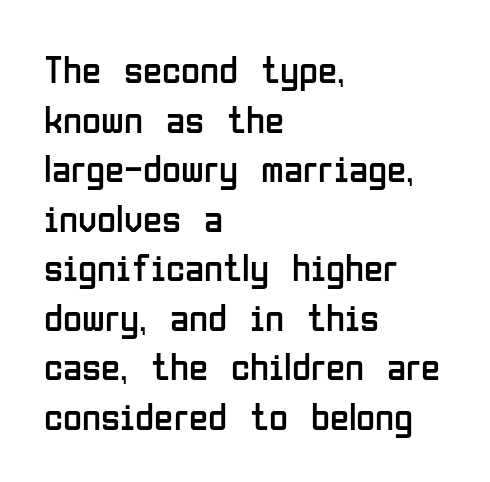
Q: Is the text bold? A: No.
Q: Is the text italic (slanted)? A: No, it is upright.
Q: Is the typeface a serif or a sans-serif typeface? A: Sans-serif.
Q: Is the text underlined? A: No.
Q: How is the paragraph aligned? A: Left-aligned.
Q: Is the spacing between letters normal or unusually wide? A: Normal.
Q: Is the spacing between lines tight, normal or loose? A: Normal.
Q: Width (condensed, normal, or wide)? A: Condensed.
Q: Stroke contrast? A: Low.
Q: x-height? A: Medium.
Q: Monospaced? A: No.
